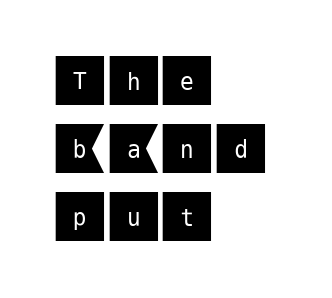
The image shows 55 px sans-serif type, upright; set left-aligned, line spacing 1.24x, normal letter spacing, not underlined; medium stroke contrast and a large x-height.
